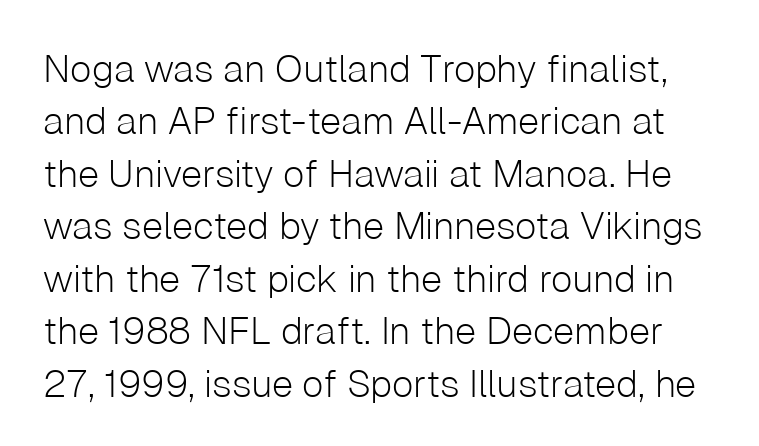
The image shows 38 px light sans-serif type, upright; set normal line spacing (1.38x), normal letter spacing, not underlined; low stroke contrast and a medium x-height.
